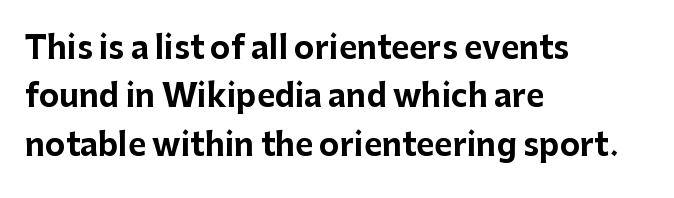
Is this a sans? Yes — the strokes have no serifs. Which margin do the lines hug? The left one — the right edge is uneven. Look at the tracking — it's just the regular setting, nothing added. Has an underline been added? It has not. Each glyph is drawn with heavy, bold strokes. Tall strokes in this sample are plumb rather than angled.
